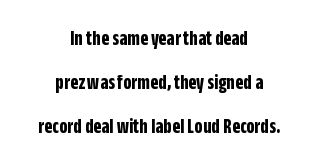
Q: Is the text bold? A: Yes.
Q: Is the text italic (slanted)? A: No, it is upright.
Q: Is the text underlined? A: No.
Q: How is the paragraph aligned? A: Centered.
Q: Is the spacing between letters normal or unusually wide? A: Normal.
Q: Is the spacing between lines tight, normal or loose? A: Loose.
